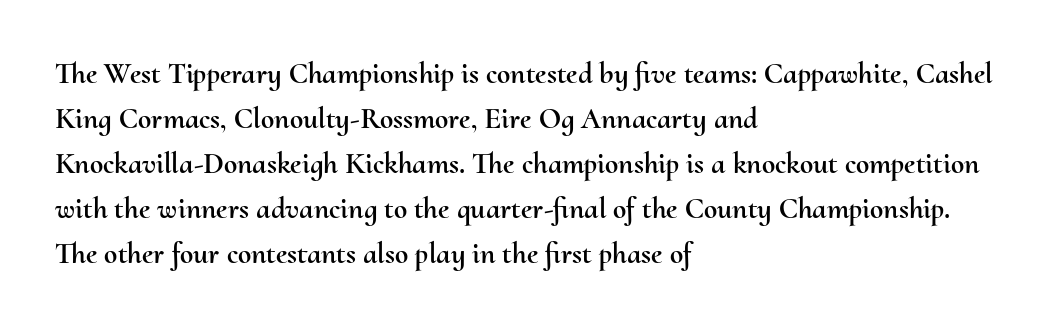
Q: Is the text italic (slanted)? A: No, it is upright.
Q: Is the text underlined? A: No.
Q: How is the paragraph aligned? A: Left-aligned.
Q: Is the spacing between letters normal or unusually wide? A: Normal.
Q: Is the spacing between lines tight, normal or loose? A: Normal.
Q: Width (condensed, normal, or wide)? A: Normal.
Q: Stroke contrast? A: Medium.
Q: x-height? A: Small.
Q: Monospaced? A: No.
